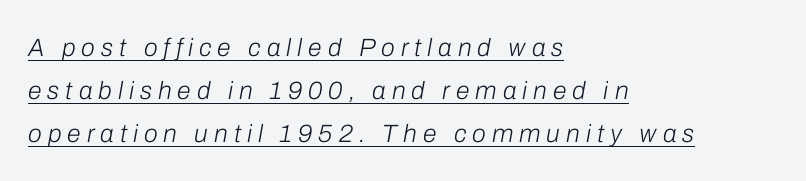
{"italic": "yes", "lean": "right", "slant_degrees": 10, "bold": "no", "underline": "yes", "align": "left", "line_spacing_ratio": 1.72, "letter_spacing": "wide", "letter_spacing_em": 0.24, "glyph_px": 25}
